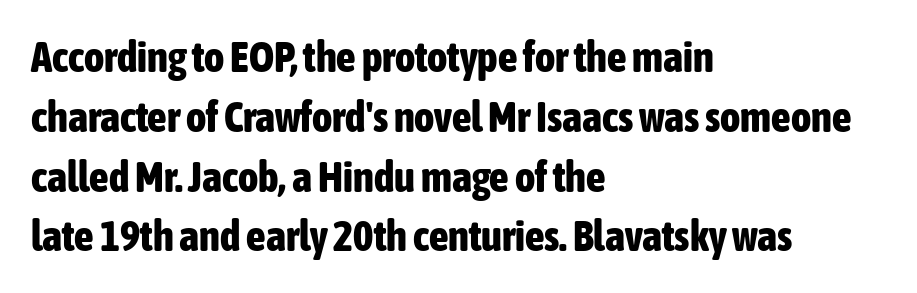
The image shows 43 px bold, condensed sans-serif type, upright; set left-aligned, normal line spacing (1.39x), normal letter spacing, not underlined; low stroke contrast and a medium x-height.
